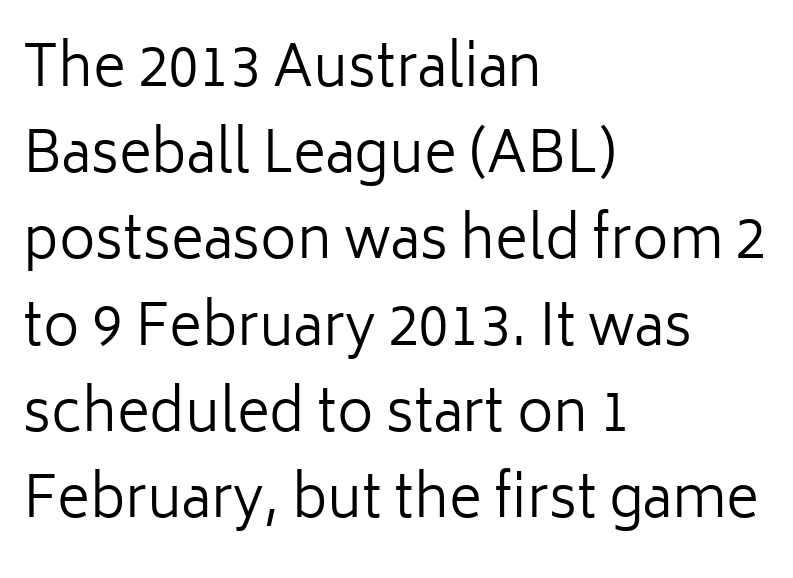
{"serif": "no", "italic": "no", "bold": "no", "weight": "regular", "width": "normal", "stroke_contrast": "low", "x_height": "medium", "monospaced": "no", "underline": "no", "align": "left", "line_spacing": "normal", "line_spacing_ratio": 1.54, "letter_spacing": "normal", "letter_spacing_em": 0.0, "glyph_px": 56}
